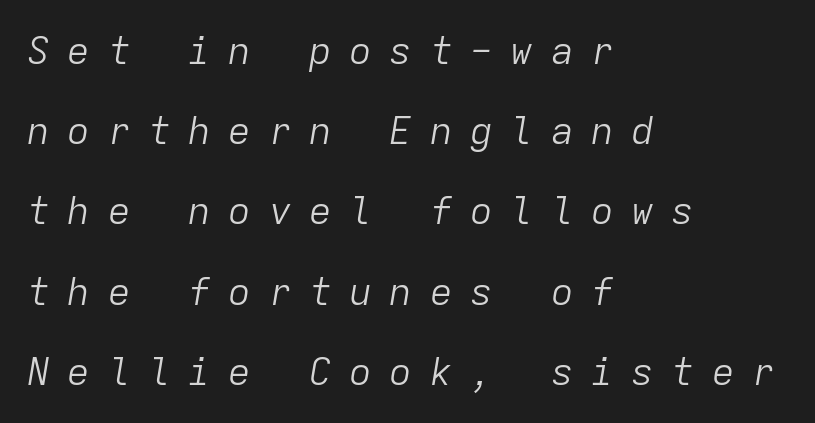
The image shows 38 px light type, italic (leaning right), monospaced; set left-aligned, loose line spacing (2.11x), unusually wide letter spacing (+0.46 em), not underlined; low stroke contrast and a medium x-height.
